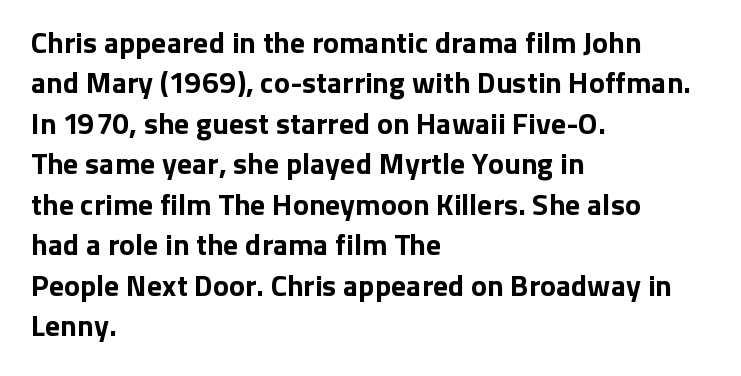
Compared with an ordinary text face, these strokes are far heavier — a full bold. The rendering uses a moderate line-height, typical for paragraphs. Does the type have serifs? No, each stem ends abruptly. Quick note: underline off. No extra tracking has been applied to these lines.
